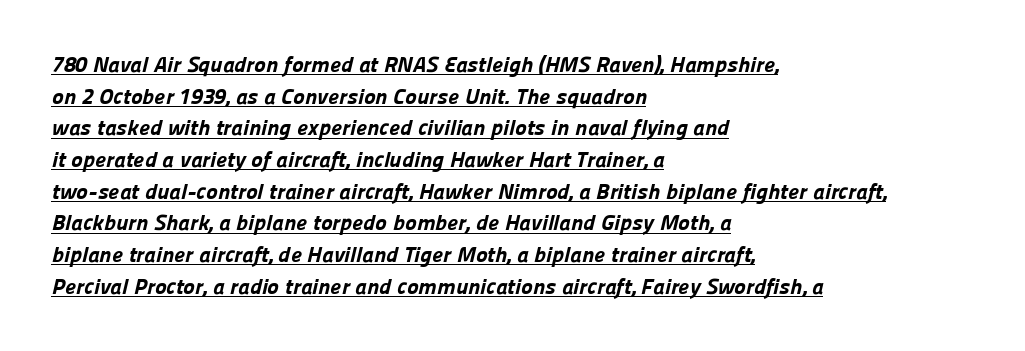
{"bold": "yes", "underline": "yes", "align": "left", "line_spacing": "normal", "line_spacing_ratio": 1.44, "letter_spacing": "normal", "letter_spacing_em": 0.0, "glyph_px": 22}
